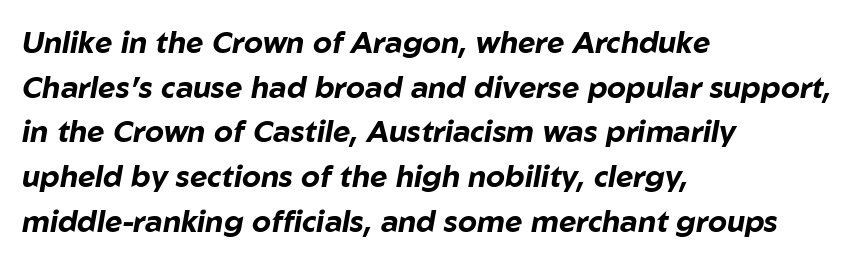
{"italic": "yes", "lean": "right", "slant_degrees": 10, "bold": "yes", "weight": "bold", "width": "normal", "stroke_contrast": "low", "x_height": "medium", "monospaced": "no", "underline": "no", "align": "left", "line_spacing": "normal", "line_spacing_ratio": 1.49, "letter_spacing": "normal", "letter_spacing_em": 0.0, "glyph_px": 30}
